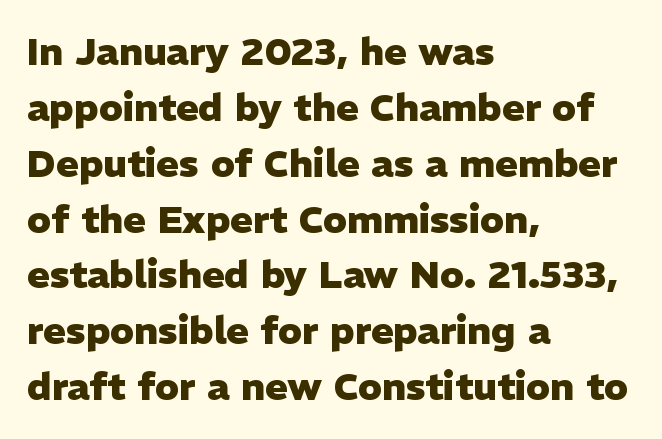
Rule under the text: the space is simply empty. Is the type bold? Yes — the strokes are clearly thick and heavy. The setting favours the left margin, as ordinary paragraphs usually do. This sample has the flowing, uneven cadence of proportional lettering. The rows are spaced the way most documents space them.
